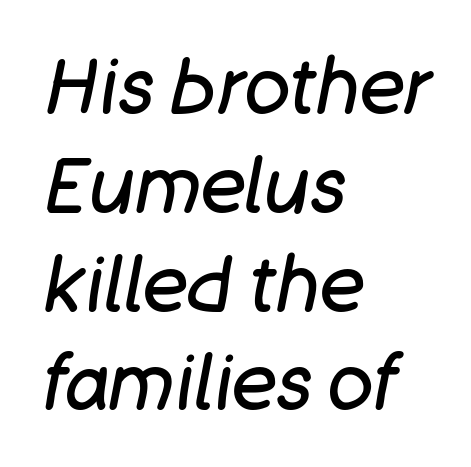
{"italic": "yes", "lean": "right", "slant_degrees": 11, "bold": "no", "weight": "regular", "width": "normal", "stroke_contrast": "low", "x_height": "large", "monospaced": "no", "underline": "no", "align": "left", "line_spacing": "normal", "line_spacing_ratio": 1.3, "letter_spacing": "normal", "letter_spacing_em": 0.0, "glyph_px": 76}
